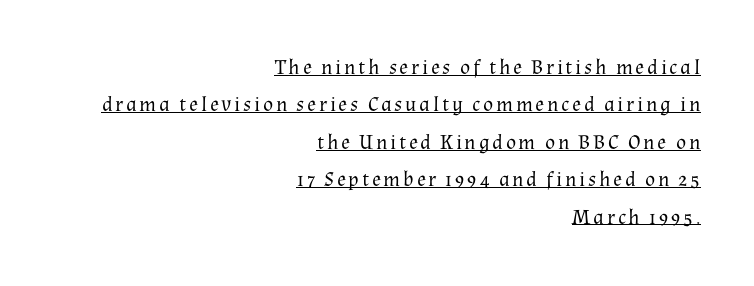
Q: Is the text bold? A: No.
Q: Is the text italic (slanted)? A: No, it is upright.
Q: Is the text underlined? A: Yes.
Q: How is the paragraph aligned? A: Right-aligned.
